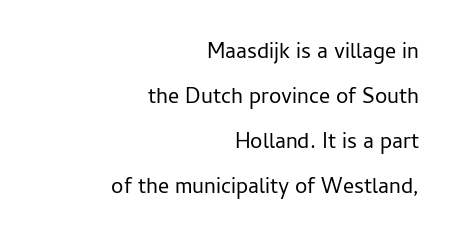
Q: Is the text bold? A: No.
Q: Is the text italic (slanted)? A: No, it is upright.
Q: Is the text underlined? A: No.
Q: How is the paragraph aligned? A: Right-aligned.
Q: Is the spacing between letters normal or unusually wide? A: Normal.
Q: Is the spacing between lines tight, normal or loose? A: Loose.
